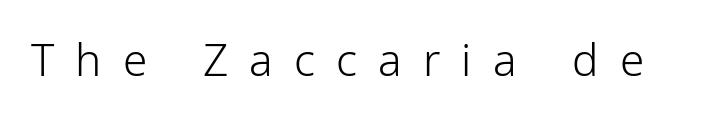
The tracking jumps out immediately: characters are airy and widely separated. The rendering shows plain stroke endings on the letterforms — a sans-serif design. This reads as an unemphasized weight, regular at the heaviest. Bare-footed words on every line. This sample has the flowing, uneven cadence of proportional lettering.
